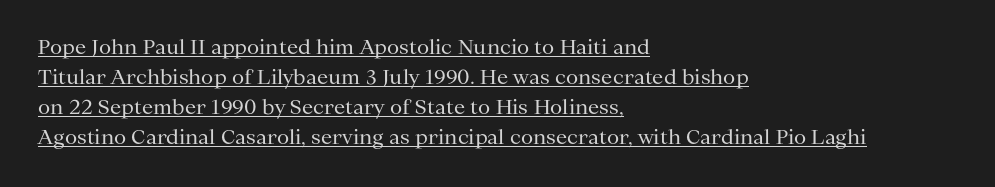
Q: Is the text bold? A: No.
Q: Is the text italic (slanted)? A: No, it is upright.
Q: Is the text underlined? A: Yes.
Q: How is the paragraph aligned? A: Left-aligned.
Q: Is the spacing between letters normal or unusually wide? A: Normal.
Q: Is the spacing between lines tight, normal or loose? A: Normal.
